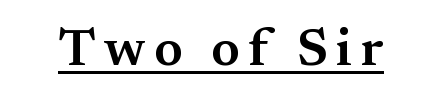
The image shows 53 px semibold serif type, upright; set underlined; medium stroke contrast and a small x-height.
